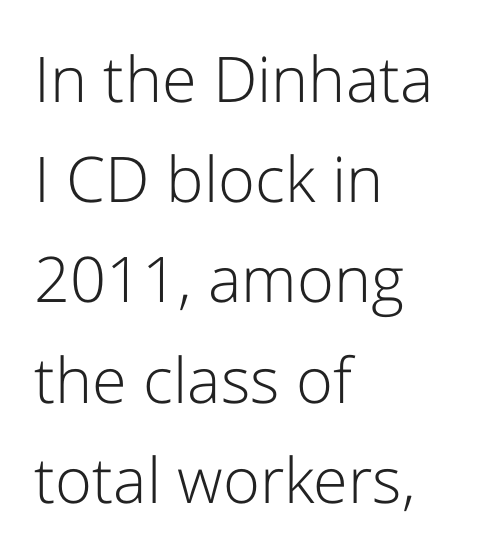
{"serif": "no", "italic": "no", "bold": "no", "weight": "light", "width": "normal", "stroke_contrast": "low", "x_height": "medium", "monospaced": "no", "underline": "no", "align": "left", "line_spacing": "normal", "line_spacing_ratio": 1.59, "letter_spacing": "normal", "letter_spacing_em": 0.0, "glyph_px": 63}
